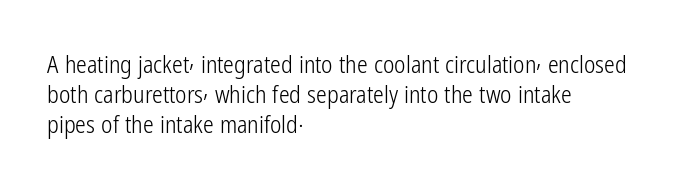
Q: Is the text bold? A: No.
Q: Is the text italic (slanted)? A: No, it is upright.
Q: Is the text underlined? A: No.
Q: How is the paragraph aligned? A: Left-aligned.
Q: Is the spacing between letters normal or unusually wide? A: Normal.
Q: Is the spacing between lines tight, normal or loose? A: Normal.
